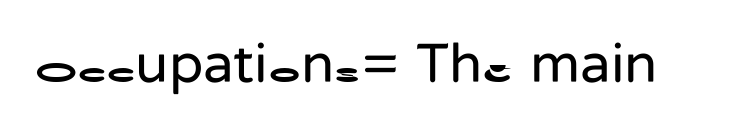
Check where the strokes stop: nothing finishes them off — pure sans. The rendering keeps characters at their native spacing. Lines of text with bare space underneath. No extra ink here — the face is not bold. You could not count columns in this text — the font is proportionally spaced. The axis of the letterforms is exactly vertical.
